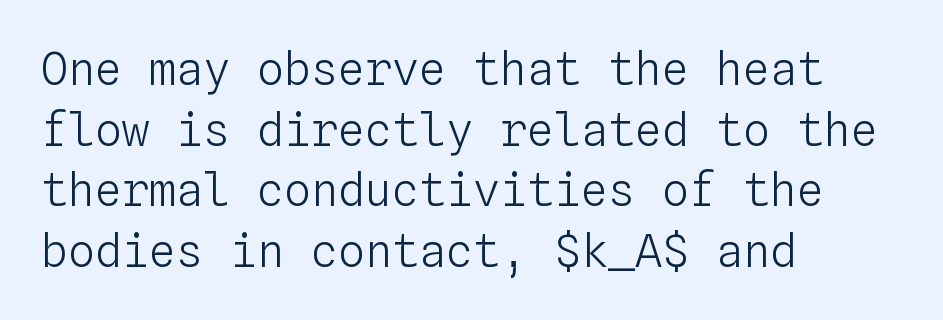
{"italic": "no", "bold": "no", "weight": "light", "width": "normal", "stroke_contrast": "low", "x_height": "medium", "monospaced": "yes", "underline": "no", "align": "left", "line_spacing": "normal", "line_spacing_ratio": 1.35, "letter_spacing": "normal", "letter_spacing_em": 0.0, "glyph_px": 45}
